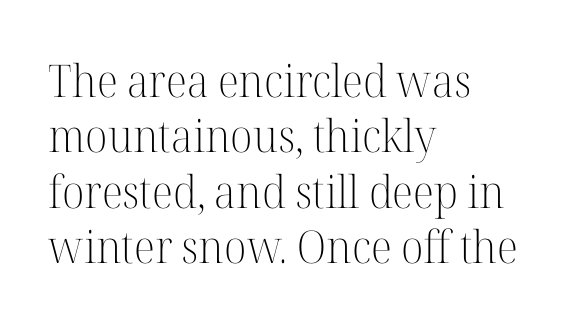
Descenders hang freely into open space. Spacing verdict: proportional, widths tailored to each character. The designer went with a serif here, giving each stem small feet. Honestly, the letter spacing is just normal — you wouldn't notice it. The text block is weighted toward the left margin, trailing off unevenly rightward.
